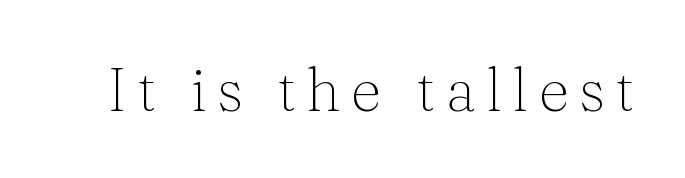
{"serif": "yes", "italic": "no", "bold": "no", "weight": "light", "width": "normal", "stroke_contrast": "medium", "x_height": "medium", "monospaced": "no", "underline": "no", "glyph_px": 61}
